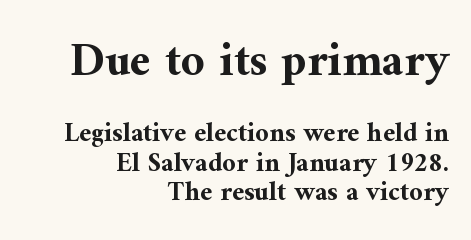
Q: Is the text bold? A: Yes.
Q: Is the text italic (slanted)? A: No, it is upright.
Q: Is the typeface a serif or a sans-serif typeface? A: Serif.
Q: Is the text underlined? A: No.
Q: How is the paragraph aligned? A: Right-aligned.
Q: Is the spacing between letters normal or unusually wide? A: Normal.
Q: Is the spacing between lines tight, normal or loose? A: Tight.
Q: Which block of text is set in a larger size, the first (top) or the second (bottom)? A: The first (top) one.
Q: Width (condensed, normal, or wide)? A: Normal.
Q: Stroke contrast? A: Medium.
Q: x-height? A: Medium.
Q: Monospaced? A: No.
